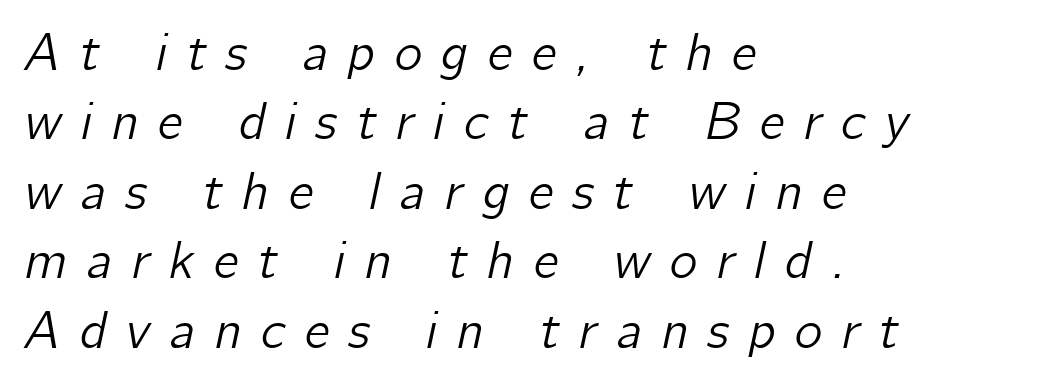
Q: Is the text italic (slanted)? A: Yes, it leans right by about 12 degrees.
Q: Is the text underlined? A: No.
Q: How is the paragraph aligned? A: Left-aligned.
Q: Is the spacing between letters normal or unusually wide? A: Unusually wide.
Q: Is the spacing between lines tight, normal or loose? A: Normal.
Q: Width (condensed, normal, or wide)? A: Normal.
Q: Stroke contrast? A: Low.
Q: x-height? A: Medium.
Q: Monospaced? A: No.
